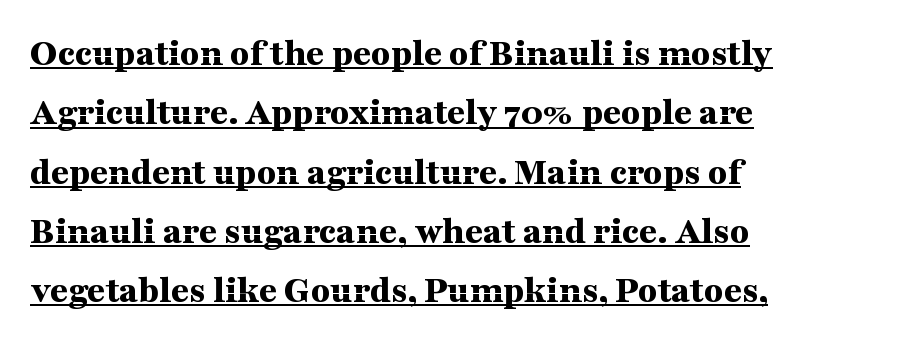
{"serif": "yes", "italic": "no", "bold": "yes", "weight": "bold", "width": "wide", "stroke_contrast": "medium", "x_height": "medium", "monospaced": "no", "underline": "yes", "align": "left", "line_spacing": "normal", "line_spacing_ratio": 1.52, "letter_spacing": "normal", "letter_spacing_em": 0.0, "glyph_px": 39}
